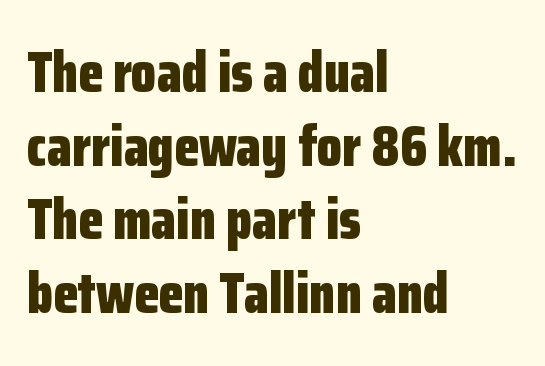
The image shows 57 px bold, condensed sans-serif type, upright; set left-aligned, normal line spacing (1.29x), normal letter spacing, not underlined; low stroke contrast and a medium x-height.
